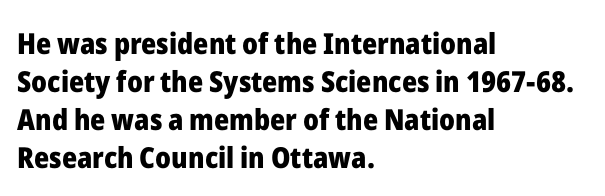
You'd pick this weight for a headline — it's a proper bold. The designer left line spacing at the default. Quick note: underline off. Does the type have serifs? No, each stem ends abruptly. Letter spacing: default.
